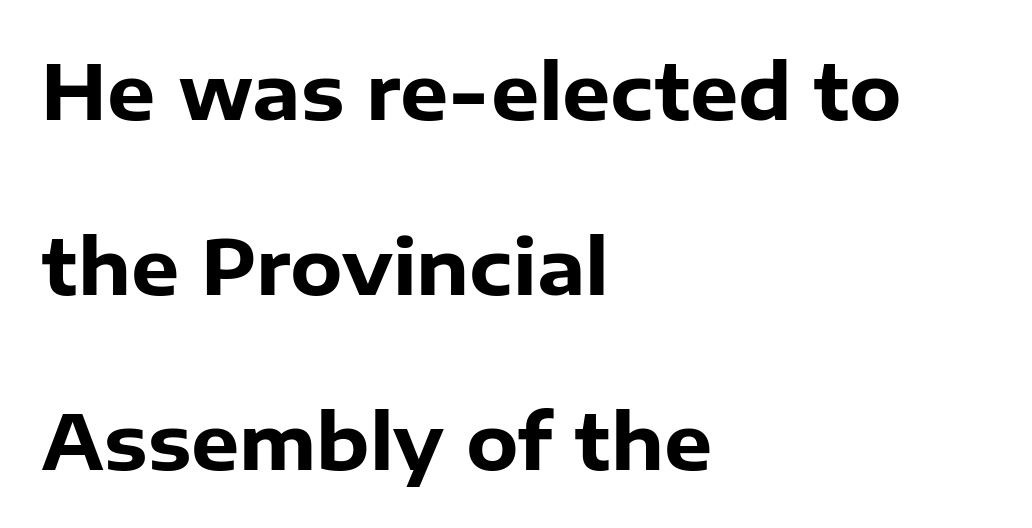
{"serif": "no", "italic": "no", "bold": "yes", "weight": "heavy", "width": "normal", "stroke_contrast": "low", "x_height": "medium", "monospaced": "no", "underline": "no", "align": "left", "line_spacing": "loose", "line_spacing_ratio": 2.3, "letter_spacing": "normal", "letter_spacing_em": 0.0, "glyph_px": 76}
